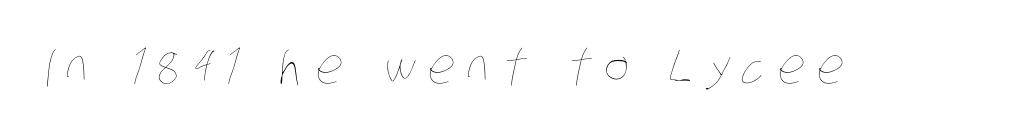
Q: Is the text bold? A: No.
Q: Is the text underlined? A: No.
Q: Is the spacing between letters normal or unusually wide? A: Unusually wide.
Q: Width (condensed, normal, or wide)? A: Condensed.
Q: Stroke contrast? A: Low.
Q: x-height? A: Large.
Q: Monospaced? A: No.
